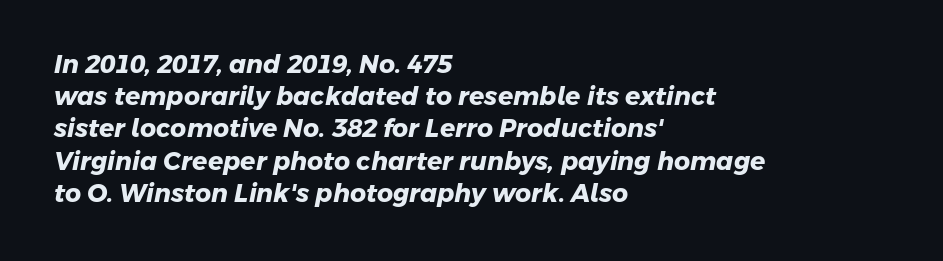
The image shows 25 px bold type; set left-aligned, normal line spacing (1.29x), normal letter spacing, not underlined.
